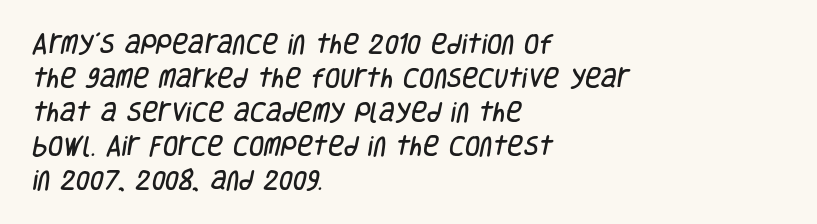
Reading down the column, the eye jumps a familiar distance to each next line. The area under the type is left untouched. All the whitespace from short lines collects on the right. The horizontal fit of the characters is conventional and even.
